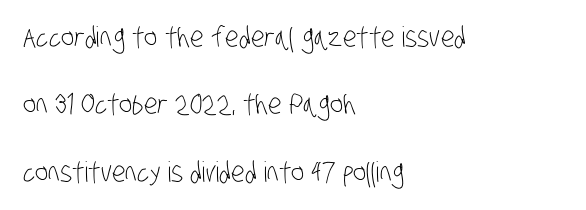
Is this a fixed-width face? No — the glyphs have proportional, varying widths. Any mark beneath the type? The region is blank. The text was rendered using a sans face with plain stroke endings. The letters sit at their default tracking, neither squeezed nor spread.
